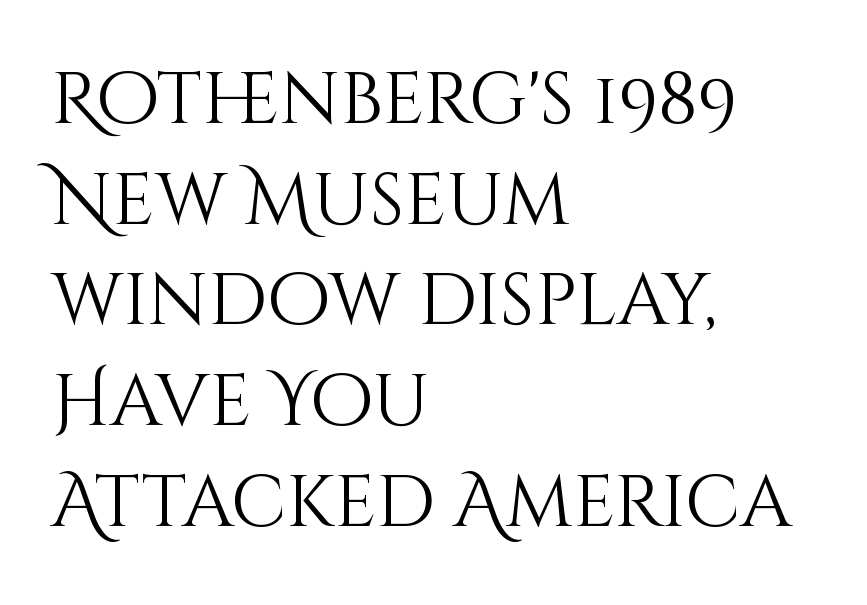
Q: Is the text bold? A: No.
Q: Is the text italic (slanted)? A: No, it is upright.
Q: Is the text underlined? A: No.
Q: How is the paragraph aligned? A: Left-aligned.
Q: Is the spacing between letters normal or unusually wide? A: Normal.
Q: Is the spacing between lines tight, normal or loose? A: Normal.
Q: Width (condensed, normal, or wide)? A: Normal.
Q: Stroke contrast? A: Medium.
Q: x-height? A: Large.
Q: Monospaced? A: No.
